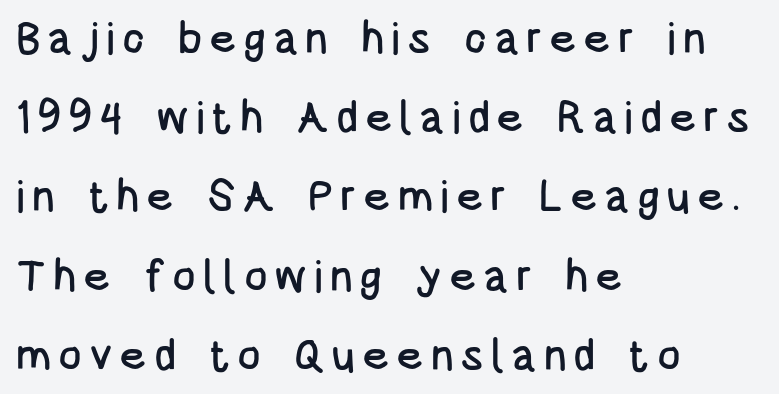
The image shows 44 px condensed sans-serif type, upright; set left-aligned, line spacing 1.8x, not underlined; low stroke contrast and a large x-height.
